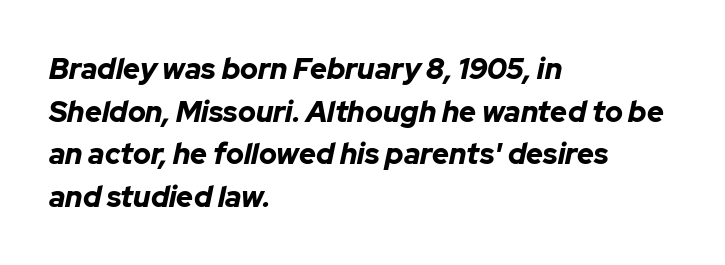
Q: Is the text bold? A: Yes.
Q: Is the text italic (slanted)? A: Yes, it leans right by about 12 degrees.
Q: Is the text underlined? A: No.
Q: How is the paragraph aligned? A: Left-aligned.
Q: Is the spacing between letters normal or unusually wide? A: Normal.
Q: Is the spacing between lines tight, normal or loose? A: Normal.
Q: Width (condensed, normal, or wide)? A: Normal.
Q: Stroke contrast? A: Low.
Q: x-height? A: Medium.
Q: Monospaced? A: No.
